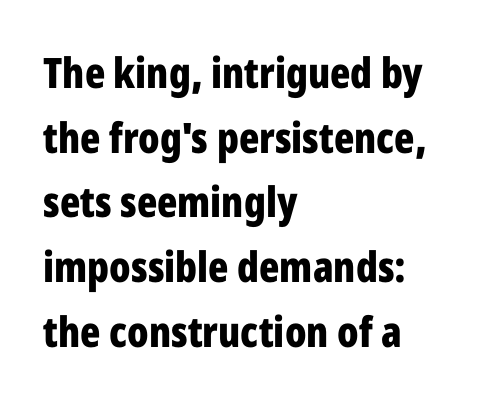
Q: Is the text bold? A: Yes.
Q: Is the text italic (slanted)? A: No, it is upright.
Q: Is the typeface a serif or a sans-serif typeface? A: Sans-serif.
Q: Is the text underlined? A: No.
Q: How is the paragraph aligned? A: Left-aligned.
Q: Is the spacing between letters normal or unusually wide? A: Normal.
Q: Is the spacing between lines tight, normal or loose? A: Normal.
Q: Width (condensed, normal, or wide)? A: Condensed.
Q: Stroke contrast? A: Low.
Q: x-height? A: Medium.
Q: Monospaced? A: No.
